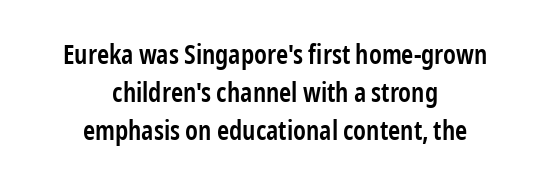
The setting favours the middle, as headings and verse often do. This rendering leaves character spacing at its baseline value. Typesetter's note: demi weight, one step under bold. Is there much room between lines? A standard amount, neither cramped nor airy. Has an underline been added? It has not. If you drew a line through each stem, it would be perfectly vertical.
